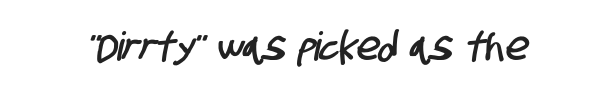
{"serif": "no", "width": "condensed", "stroke_contrast": "low", "x_height": "large", "monospaced": "no", "underline": "no", "letter_spacing": "normal", "letter_spacing_em": 0.0, "glyph_px": 40}
